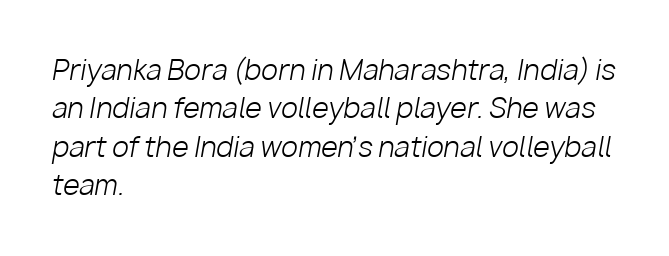
Q: Is the text bold? A: No.
Q: Is the text italic (slanted)? A: Yes, it leans right by about 10 degrees.
Q: Is the text underlined? A: No.
Q: How is the paragraph aligned? A: Left-aligned.
Q: Is the spacing between letters normal or unusually wide? A: Normal.
Q: Is the spacing between lines tight, normal or loose? A: Normal.
